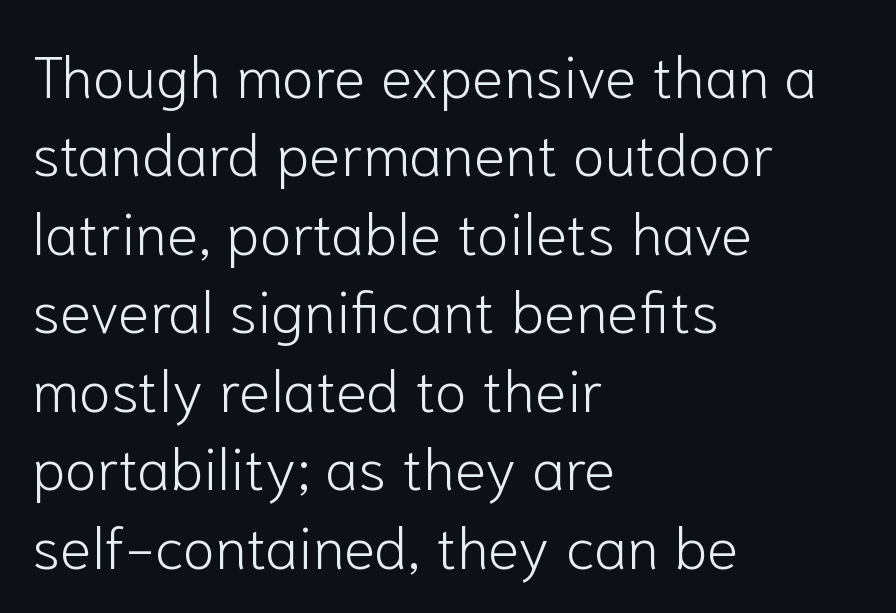
The image shows 59 px light sans-serif type, upright; set left-aligned, normal line spacing (1.33x), normal letter spacing, not underlined; low stroke contrast and a medium x-height.
